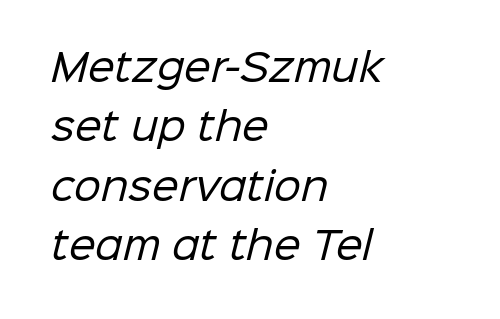
Unbolded letterforms with no extra heft. Classification — sans serif. Between one letter and the next there's only the usual sliver of space. The string is rendered with underlining switched off. Typeset ragged right — the left edge is the straight one.
